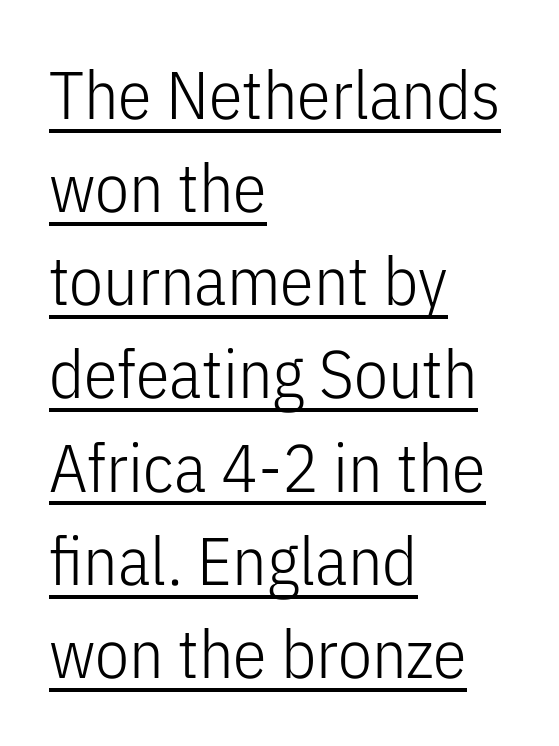
Regarding serifs, this sample does without them. Note the varied advance widths — an 'i' is clearly narrower than an 'm'. Normally led — the rows are evenly, conventionally spaced. You can tell it's not italic because the verticals are truly vertical. Is the type heavy? It reads as light-to-regular instead. Default kerning and tracking; the words read as compact shapes.
